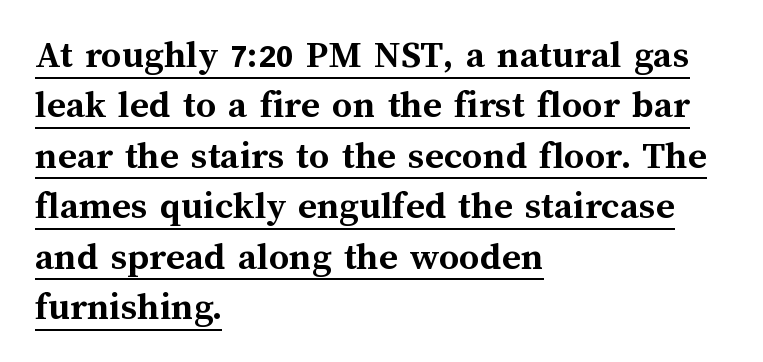
Q: Is the text bold? A: Yes.
Q: Is the text italic (slanted)? A: No, it is upright.
Q: Is the text underlined? A: Yes.
Q: How is the paragraph aligned? A: Left-aligned.
Q: Is the spacing between letters normal or unusually wide? A: Normal.
Q: Is the spacing between lines tight, normal or loose? A: Normal.
Q: Width (condensed, normal, or wide)? A: Normal.
Q: Stroke contrast? A: Medium.
Q: x-height? A: Medium.
Q: Monospaced? A: No.
